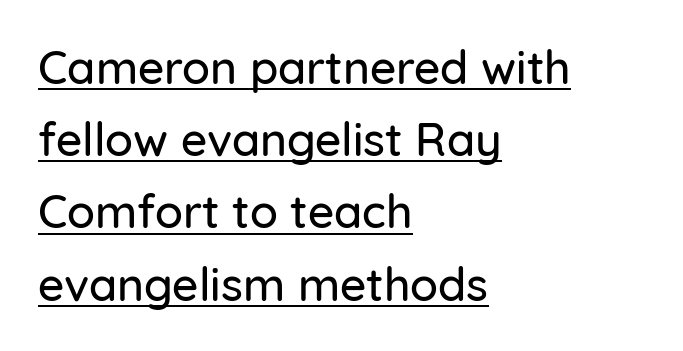
{"serif": "no", "italic": "no", "width": "normal", "stroke_contrast": "low", "x_height": "medium", "monospaced": "no", "underline": "yes", "align": "left", "line_spacing": "normal", "line_spacing_ratio": 1.57, "letter_spacing": "normal", "letter_spacing_em": 0.0, "glyph_px": 46}
